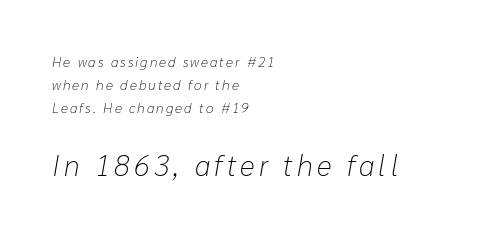
Q: Is the text bold? A: No.
Q: Is the text italic (slanted)? A: Yes, it leans right by about 10 degrees.
Q: Is the text underlined? A: No.
Q: How is the paragraph aligned? A: Left-aligned.
Q: Is the spacing between lines tight, normal or loose? A: Normal.
Q: Which block of text is set in a larger size, the first (top) or the second (bottom)? A: The second (bottom) one.
Q: Width (condensed, normal, or wide)? A: Normal.
Q: Stroke contrast? A: Low.
Q: x-height? A: Medium.
Q: Monospaced? A: No.
